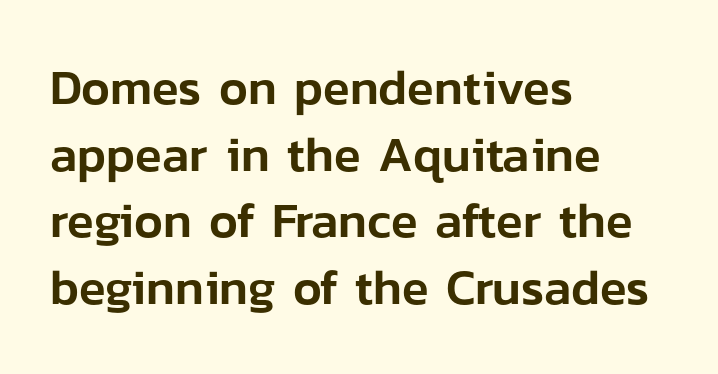
The passage is arranged the way most books set body copy — flush left. Descenders are the only things crossing below the line. Examine the stroke ends and you'll find no serifs. Characters remain perfectly vertical along every line.
